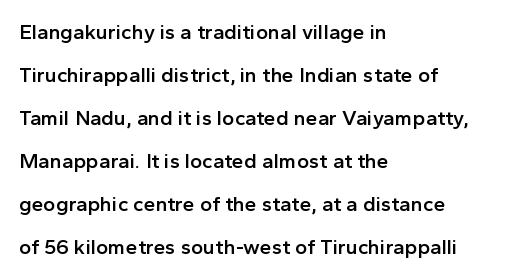
Q: Is the text bold? A: Semi-bold.
Q: Is the text italic (slanted)? A: No, it is upright.
Q: Is the text underlined? A: No.
Q: How is the paragraph aligned? A: Left-aligned.
Q: Is the spacing between letters normal or unusually wide? A: Normal.
Q: Is the spacing between lines tight, normal or loose? A: Loose.
